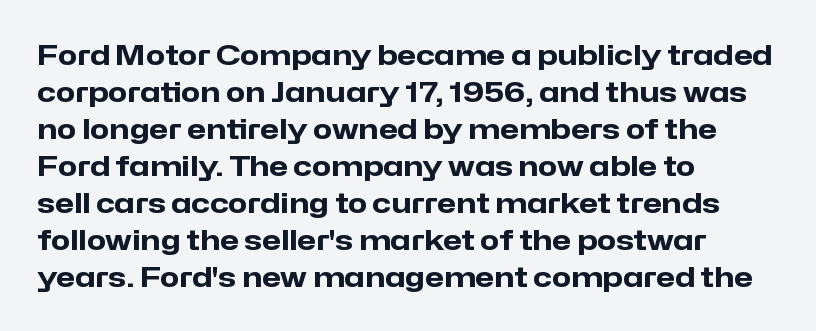
To sum up the face: it is a sans, with no serifs. Is this a fixed-width face? No — the glyphs have proportional, varying widths. Each line starts at the same left margin while the right side varies. Underline: absent.
